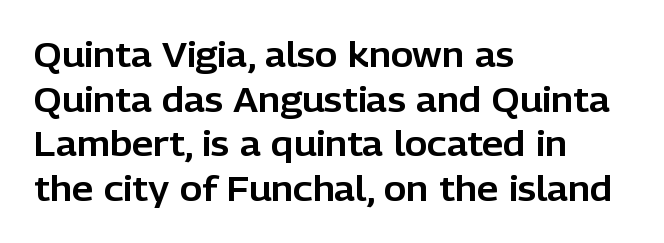
{"serif": "no", "italic": "no", "width": "normal", "stroke_contrast": "low", "x_height": "medium", "monospaced": "no", "underline": "no", "align": "left", "line_spacing": "normal", "line_spacing_ratio": 1.31, "letter_spacing": "normal", "letter_spacing_em": 0.0, "glyph_px": 34}
